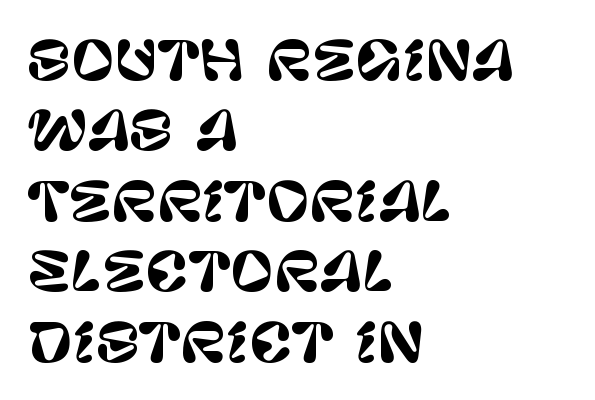
The letters advance in unequal steps, a hallmark of proportional type. This sample is left-justified, so line endings fall wherever the words run out. In terms of letterspacing, this is plain default setting.
